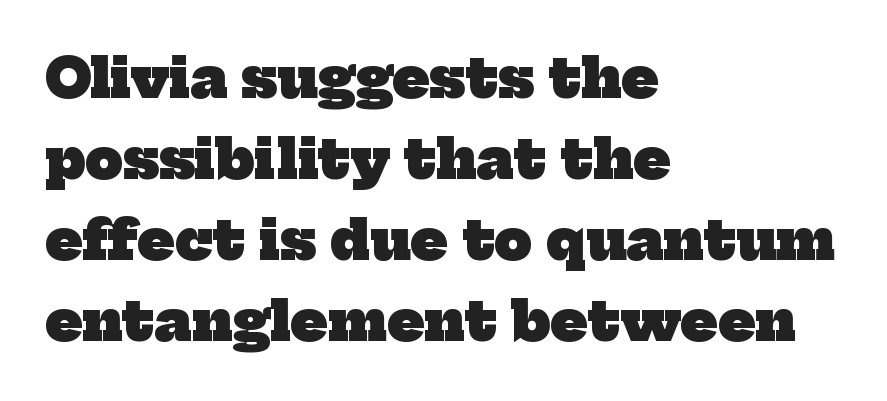
{"serif": "yes", "bold": "yes", "weight": "heavy", "width": "normal", "stroke_contrast": "low", "x_height": "medium", "monospaced": "no", "underline": "no", "align": "left", "line_spacing": "normal", "line_spacing_ratio": 1.53, "letter_spacing": "normal", "letter_spacing_em": 0.0, "glyph_px": 53}
